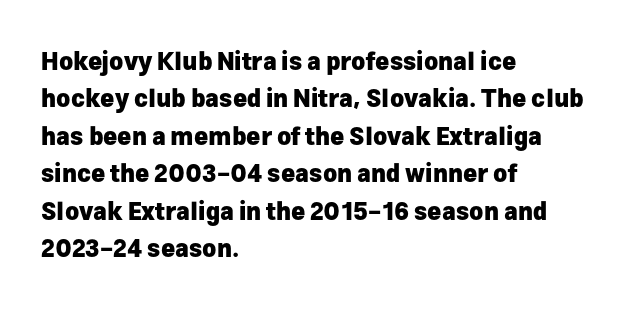
{"italic": "no", "bold": "yes", "underline": "no", "align": "left", "line_spacing": "normal", "line_spacing_ratio": 1.56, "letter_spacing": "normal", "letter_spacing_em": 0.0, "glyph_px": 24}
